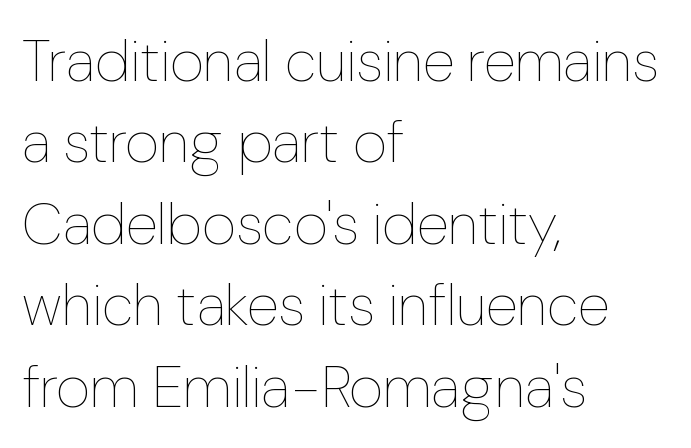
The block of text has a typical density, with ordinary space between rows. Decoration check: the copy has no underline. The weight would be labelled regular, book, light, or lighter still. Layout note: lines flush left.
